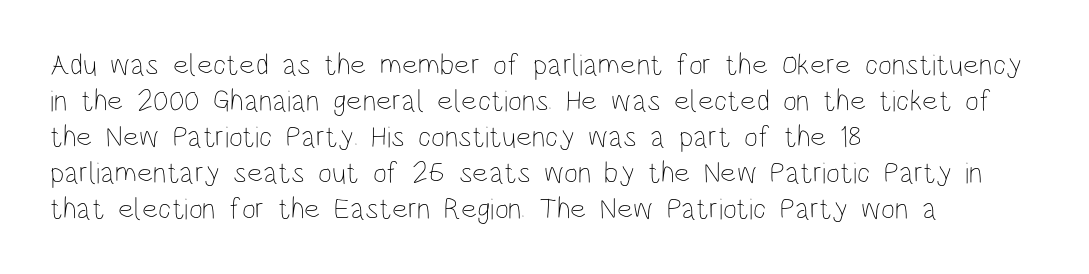
The image shows 30 px thin, condensed type, upright; set left-aligned, line spacing 1.2x, normal letter spacing, not underlined; low stroke contrast and a large x-height.
